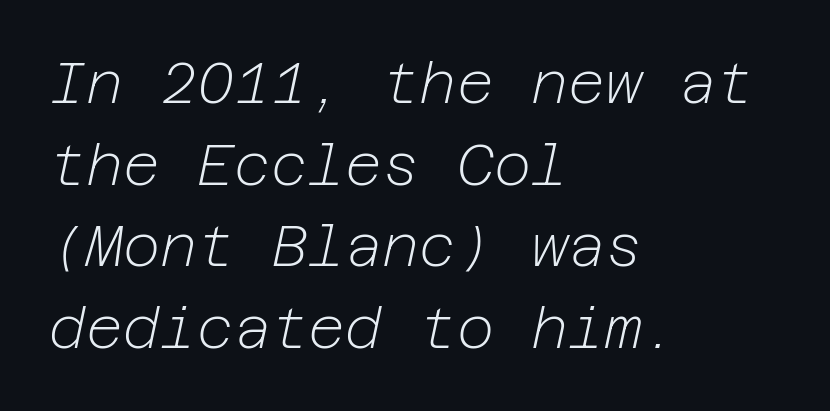
{"italic": "yes", "lean": "right", "slant_degrees": 12, "bold": "no", "weight": "light", "width": "normal", "stroke_contrast": "low", "x_height": "medium", "underline": "no", "align": "left", "line_spacing": "normal", "line_spacing_ratio": 1.43, "letter_spacing": "normal", "letter_spacing_em": 0.0, "glyph_px": 57}
